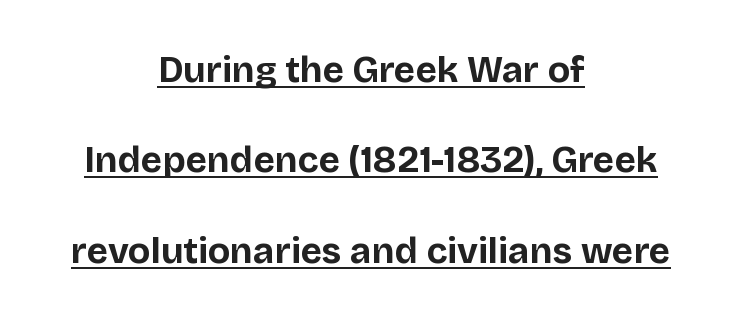
{"serif": "no", "italic": "no", "bold": "yes", "weight": "bold", "width": "normal", "stroke_contrast": "low", "x_height": "large", "monospaced": "no", "underline": "yes", "align": "center", "line_spacing": "loose", "line_spacing_ratio": 2.44, "letter_spacing": "normal", "letter_spacing_em": 0.0, "glyph_px": 37}
